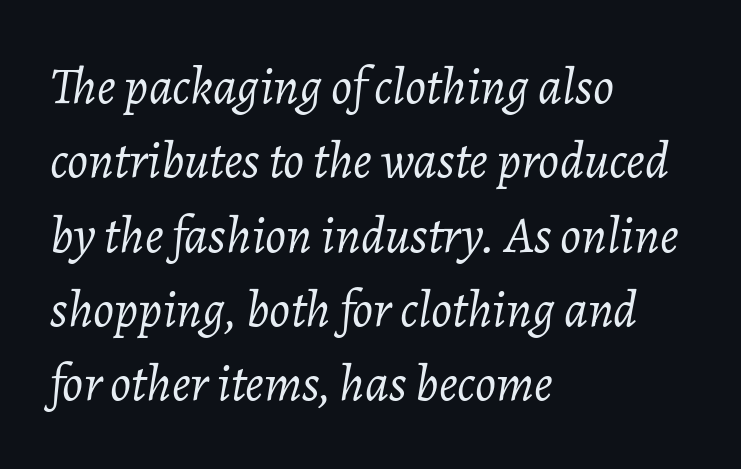
{"italic": "yes", "lean": "right", "slant_degrees": 7, "bold": "no", "weight": "light", "width": "normal", "stroke_contrast": "low", "x_height": "medium", "monospaced": "no", "underline": "no", "align": "left", "line_spacing": "normal", "line_spacing_ratio": 1.43, "letter_spacing": "normal", "letter_spacing_em": 0.0, "glyph_px": 52}
